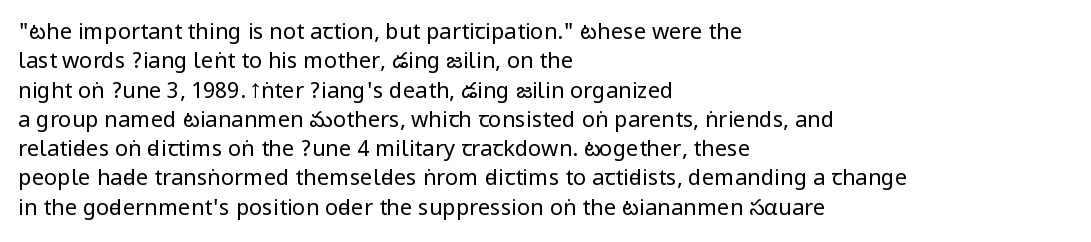
Q: Is the text bold? A: No.
Q: Is the text italic (slanted)? A: No, it is upright.
Q: Is the text underlined? A: No.
Q: How is the paragraph aligned? A: Left-aligned.
Q: Is the spacing between letters normal or unusually wide? A: Normal.
Q: Is the spacing between lines tight, normal or loose? A: Normal.
